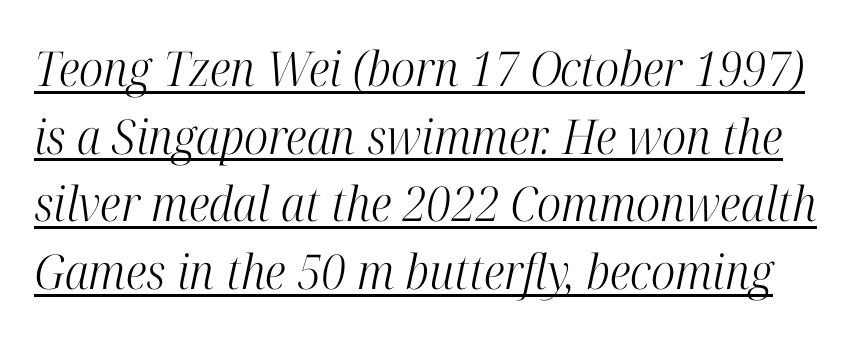
Q: Is the text bold? A: No.
Q: Is the text italic (slanted)? A: Yes, it leans right by about 12 degrees.
Q: Is the typeface a serif or a sans-serif typeface? A: Serif.
Q: Is the text underlined? A: Yes.
Q: Is the spacing between letters normal or unusually wide? A: Normal.
Q: Is the spacing between lines tight, normal or loose? A: Normal.
Q: Width (condensed, normal, or wide)? A: Condensed.
Q: Stroke contrast? A: High.
Q: x-height? A: Medium.
Q: Monospaced? A: No.
